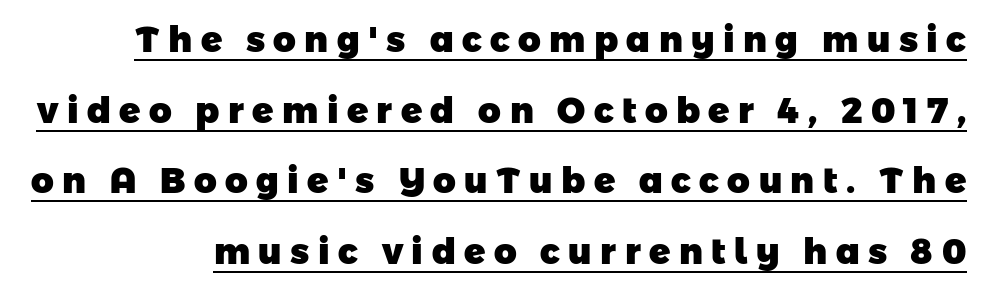
Proportional: the letters do not fall into vertical columns. In terms of weight, the rendering is a true, heavy bold. Looks like someone drew a line under every word here. Examine the stroke ends and you'll find no serifs.
